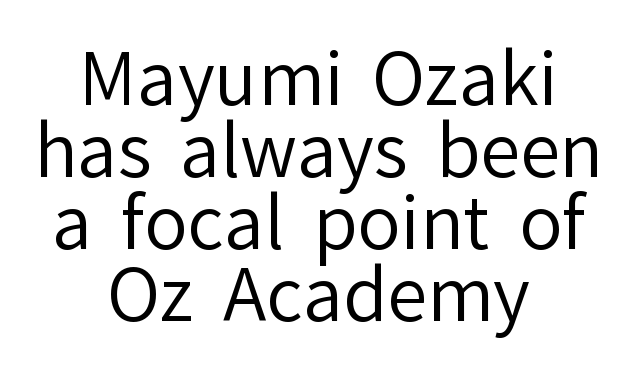
The image shows 72 px regular-weight sans-serif type, upright; set centered, tight line spacing (1.0x), normal letter spacing, not underlined; low stroke contrast and a medium x-height.
